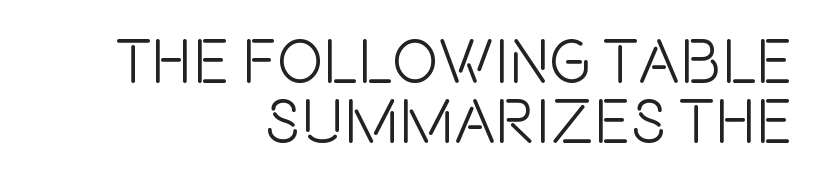
Q: Is the text italic (slanted)? A: No, it is upright.
Q: Is the typeface a serif or a sans-serif typeface? A: Sans-serif.
Q: Is the text underlined? A: No.
Q: How is the paragraph aligned? A: Right-aligned.
Q: Is the spacing between letters normal or unusually wide? A: Normal.
Q: Is the spacing between lines tight, normal or loose? A: Tight.
Q: Width (condensed, normal, or wide)? A: Condensed.
Q: x-height? A: Large.
Q: Monospaced? A: No.
